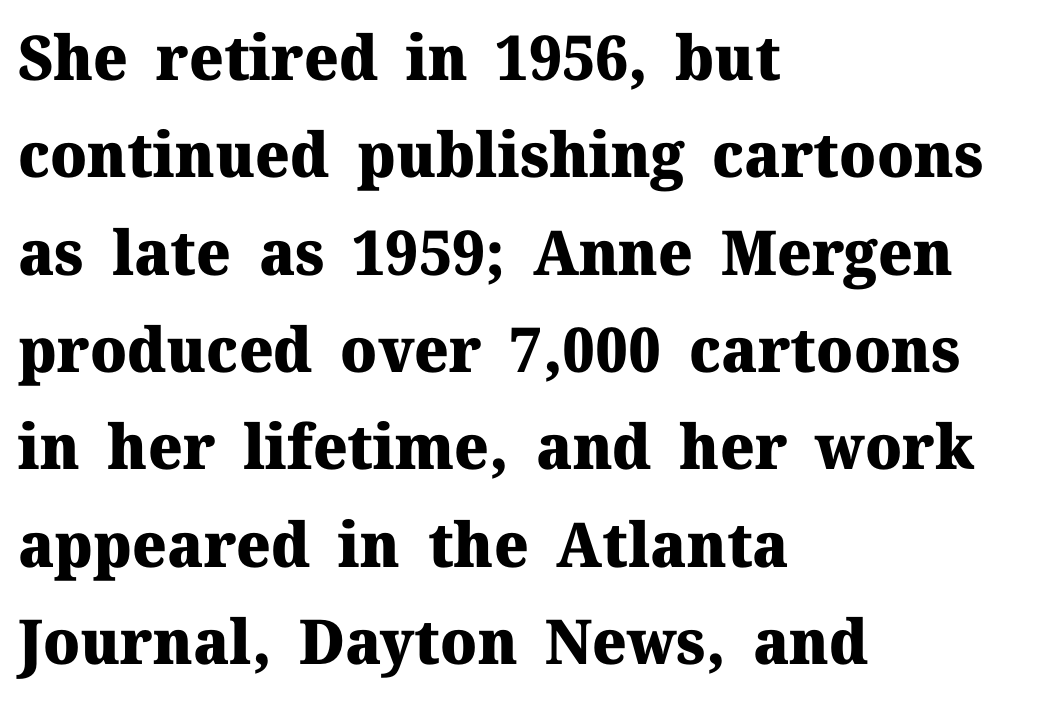
{"serif": "yes", "italic": "no", "bold": "yes", "weight": "heavy", "width": "normal", "stroke_contrast": "medium", "x_height": "medium", "monospaced": "no", "underline": "no", "align": "left", "line_spacing": "normal", "line_spacing_ratio": 1.57, "letter_spacing": "normal", "letter_spacing_em": 0.0, "glyph_px": 62}
